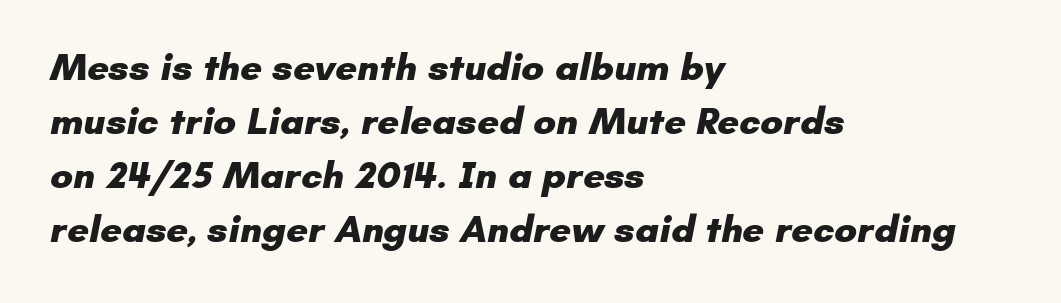
This rendering employs a face without finishing strokes, i.e., a sans-serif. Decoration check: the copy has no underline. These lines stack with their left ends in a neat column. Compared with typical paragraphs, the rows here are spaced about the same. Weight: bold. This sample has the flowing, uneven cadence of proportional lettering.
